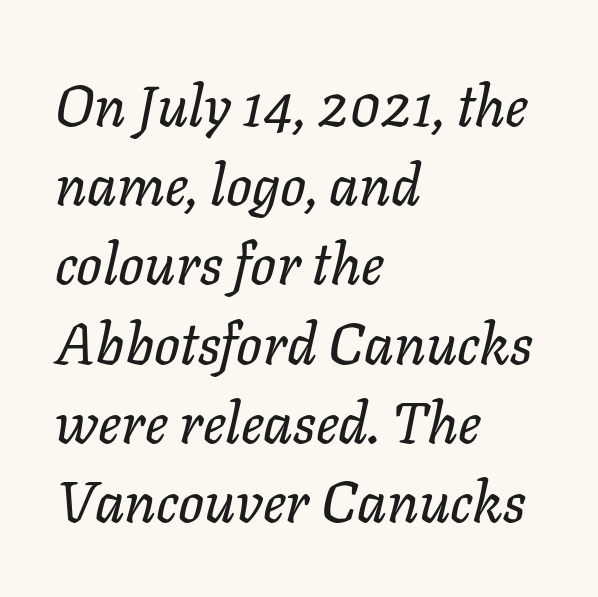
The image shows 57 px text type, italic (leaning right); set left-aligned, normal line spacing (1.39x), normal letter spacing, not underlined; low stroke contrast and a medium x-height.
